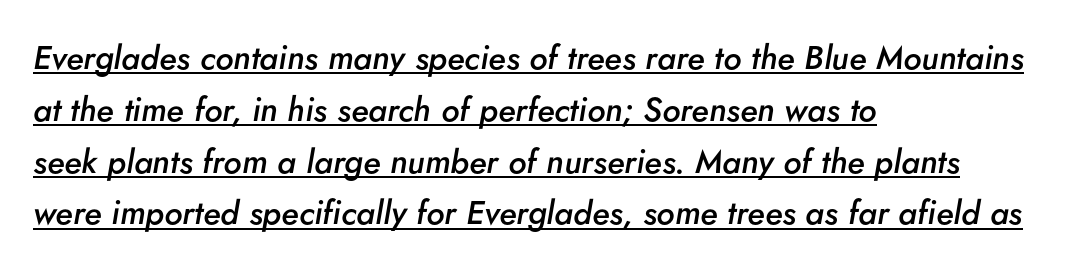
Q: Is the text bold? A: Semi-bold.
Q: Is the text italic (slanted)? A: Yes, it leans right by about 5 degrees.
Q: Is the text underlined? A: Yes.
Q: How is the paragraph aligned? A: Left-aligned.
Q: Is the spacing between letters normal or unusually wide? A: Normal.
Q: Is the spacing between lines tight, normal or loose? A: Normal.
Q: Width (condensed, normal, or wide)? A: Normal.
Q: Stroke contrast? A: Low.
Q: x-height? A: Small.
Q: Monospaced? A: No.
